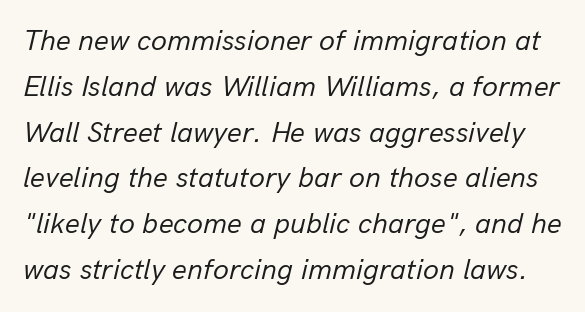
The image shows 29 px regular-weight type, italic (leaning right); set normal line spacing (1.58x), normal letter spacing, not underlined; low stroke contrast and a medium x-height.
